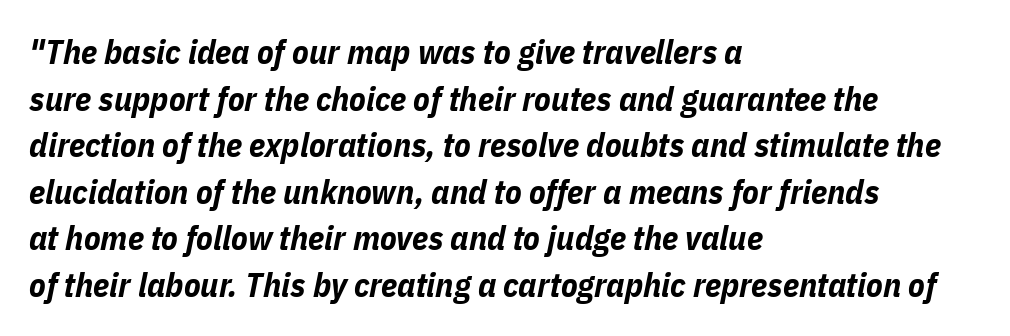
{"italic": "yes", "lean": "right", "slant_degrees": 11, "bold": "yes", "weight": "bold", "width": "condensed", "stroke_contrast": "low", "x_height": "medium", "monospaced": "no", "underline": "no", "align": "left", "line_spacing": "normal", "line_spacing_ratio": 1.37, "letter_spacing": "normal", "letter_spacing_em": 0.0, "glyph_px": 34}
